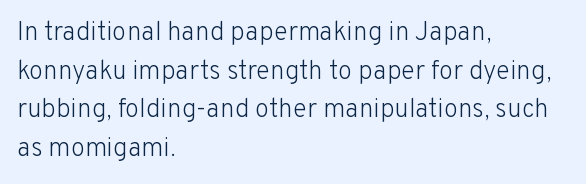
The image shows 26 px text type, upright; set left-aligned, normal line spacing (1.49x), normal letter spacing, not underlined.
